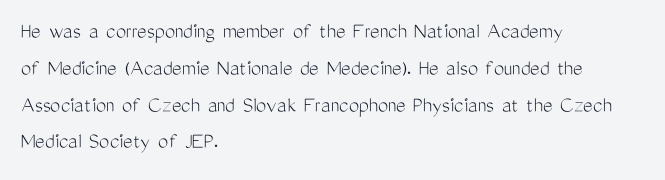
{"italic": "no", "bold": "no", "underline": "no", "align": "left", "line_spacing": "normal", "line_spacing_ratio": 1.6, "letter_spacing": "normal", "letter_spacing_em": 0.0, "glyph_px": 23}
